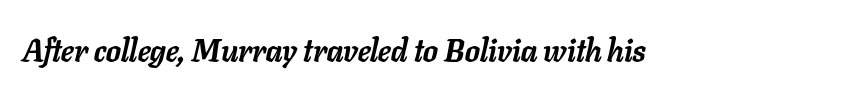
Q: Is the text bold? A: Yes.
Q: Is the text italic (slanted)? A: Yes, it leans right by about 11 degrees.
Q: Is the text underlined? A: No.
Q: Is the spacing between letters normal or unusually wide? A: Normal.
Q: Width (condensed, normal, or wide)? A: Normal.
Q: Stroke contrast? A: Low.
Q: x-height? A: Medium.
Q: Monospaced? A: No.
